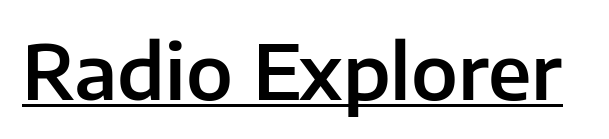
Q: Is the text italic (slanted)? A: No, it is upright.
Q: Is the typeface a serif or a sans-serif typeface? A: Sans-serif.
Q: Is the text underlined? A: Yes.
Q: Is the spacing between letters normal or unusually wide? A: Normal.
Q: Width (condensed, normal, or wide)? A: Normal.
Q: Stroke contrast? A: Low.
Q: x-height? A: Medium.
Q: Monospaced? A: No.
